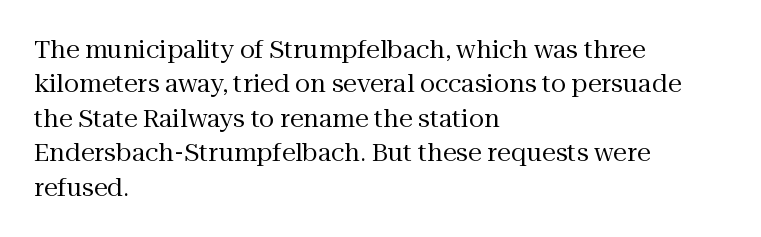
The image shows 25 px text type, upright; set left-aligned, normal line spacing (1.38x), normal letter spacing, not underlined.
